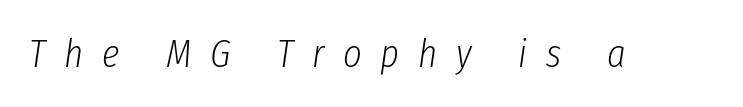
The image shows 40 px light, condensed type, italic (leaning right); set unusually wide letter spacing (+0.47 em), not underlined; low stroke contrast and a medium x-height.
